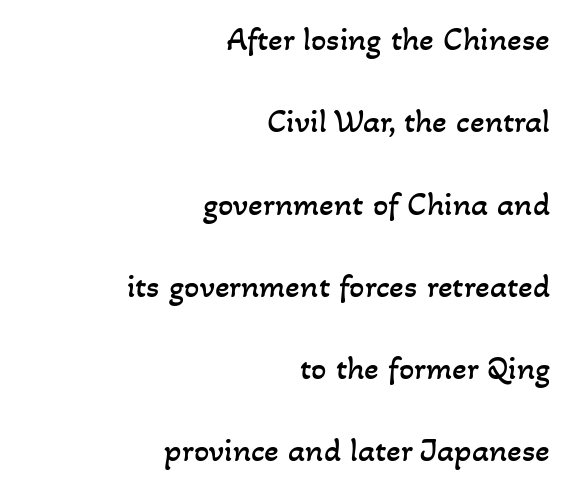
{"bold": "no", "weight": "regular", "width": "normal", "stroke_contrast": "low", "x_height": "small", "monospaced": "no", "underline": "no", "align": "right", "line_spacing": "loose", "line_spacing_ratio": 2.42, "letter_spacing": "normal", "letter_spacing_em": 0.0, "glyph_px": 34}
